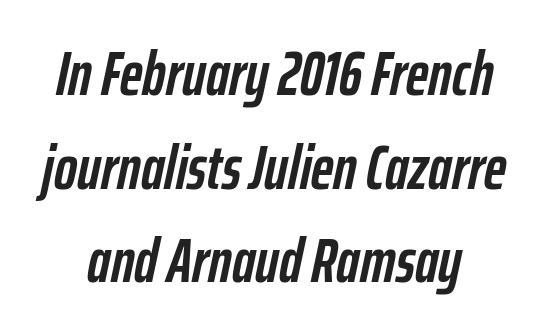
Is there much room between lines? A standard amount, neither cramped nor airy. Check the space under the baseline: it is left empty. The font's italic variant was chosen for this text. There is no visible air inserted between adjacent glyphs.
